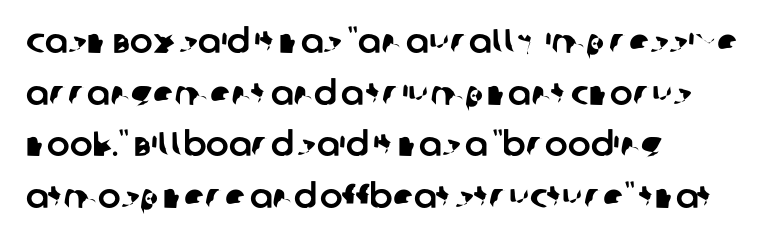
The foot of each line stays bare and open. This is sans-serif lettering, the kind often seen on screens and signage. These lines are rendered in a variable-pitch font. The space between consecutive lines is moderate. Casual observation: everything's shoved over to the left. The type is set solid horizontally, with unmodified tracking.
